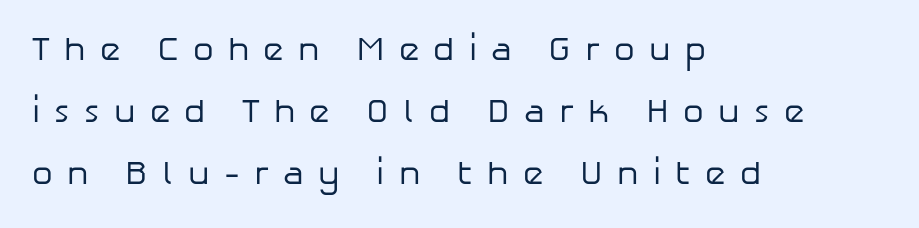
The image shows 33 px regular-weight sans-serif type, upright; set left-aligned, line spacing 1.88x, unusually wide letter spacing (+0.43 em), not underlined; low stroke contrast and a medium x-height.
